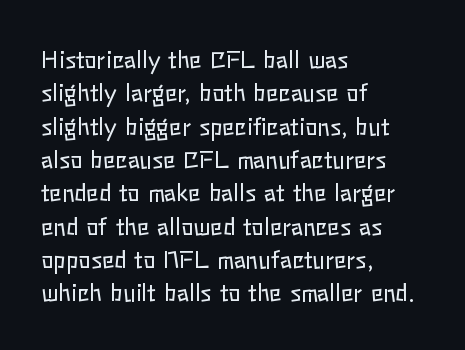
Q: Is the text bold? A: No.
Q: Is the text italic (slanted)? A: No, it is upright.
Q: Is the text underlined? A: No.
Q: How is the paragraph aligned? A: Left-aligned.
Q: Is the spacing between letters normal or unusually wide? A: Normal.
Q: Is the spacing between lines tight, normal or loose? A: Normal.
